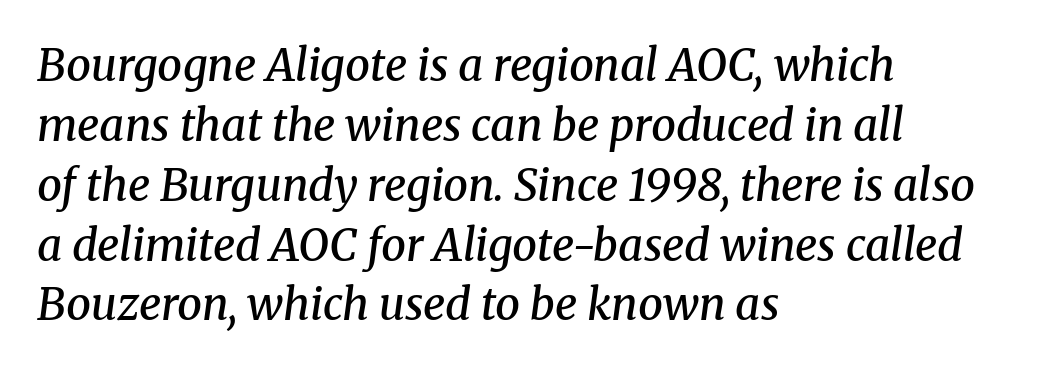
Q: Is the text bold? A: Semi-bold.
Q: Is the text italic (slanted)? A: Yes, it leans right by about 8 degrees.
Q: Is the typeface a serif or a sans-serif typeface? A: Serif.
Q: Is the text underlined? A: No.
Q: How is the paragraph aligned? A: Left-aligned.
Q: Is the spacing between letters normal or unusually wide? A: Normal.
Q: Is the spacing between lines tight, normal or loose? A: Normal.
Q: Width (condensed, normal, or wide)? A: Normal.
Q: Stroke contrast? A: Medium.
Q: x-height? A: Medium.
Q: Monospaced? A: No.
